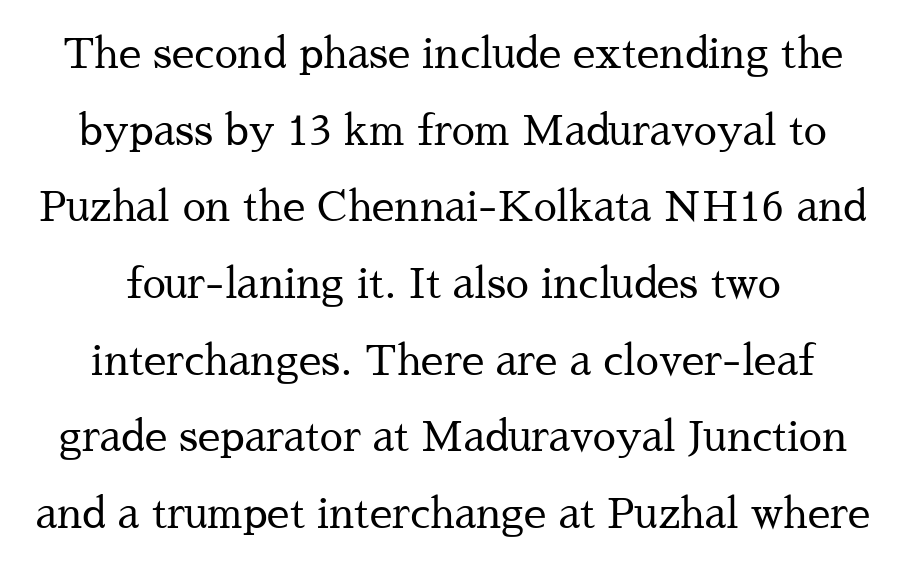
On a weight scale, this lands at 450 or below. Every character sits straight up, as roman type does. Proportional: the letters do not fall into vertical columns. Letterform terminals end in serifs throughout the passage.
